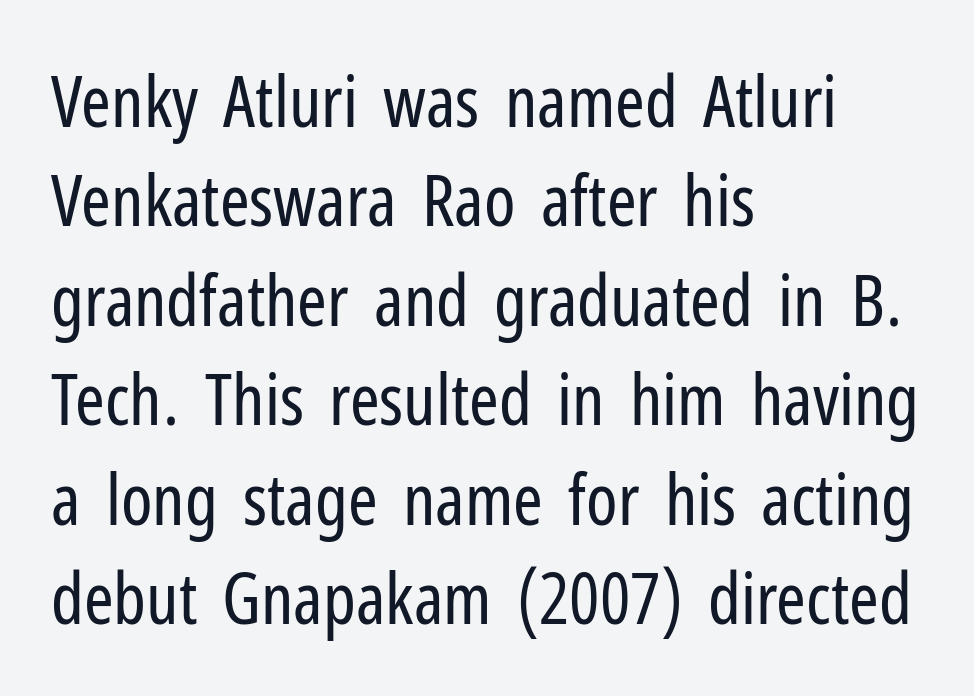
{"serif": "no", "italic": "no", "bold": "no", "weight": "regular", "width": "condensed", "stroke_contrast": "low", "x_height": "medium", "monospaced": "no", "underline": "no", "align": "left", "line_spacing": "normal", "line_spacing_ratio": 1.4, "letter_spacing": "normal", "letter_spacing_em": 0.0, "glyph_px": 71}
